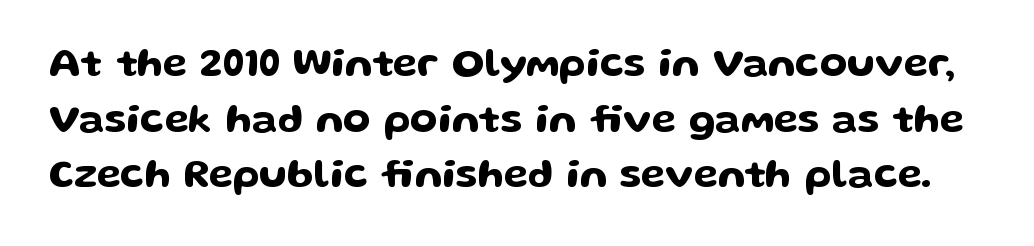
{"serif": "no", "italic": "no", "width": "wide", "stroke_contrast": "low", "x_height": "medium", "monospaced": "no", "underline": "no", "line_spacing": "normal", "line_spacing_ratio": 1.39, "letter_spacing": "normal", "letter_spacing_em": 0.0, "glyph_px": 40}
